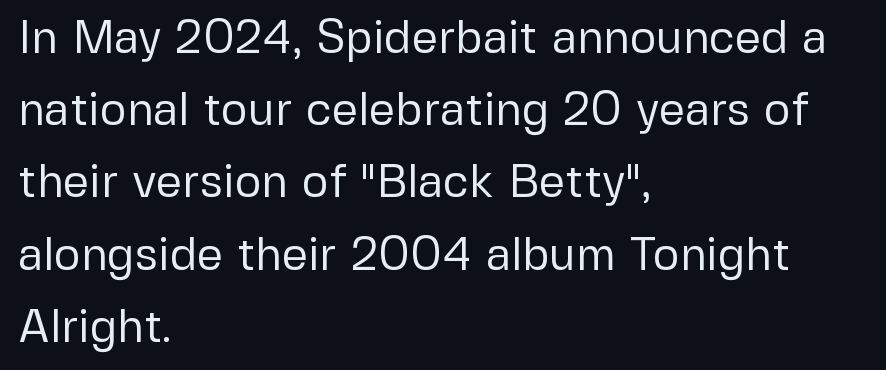
The image shows 46 px regular-weight sans-serif type, upright; set left-aligned, normal line spacing (1.57x), normal letter spacing, not underlined; low stroke contrast and a medium x-height.
